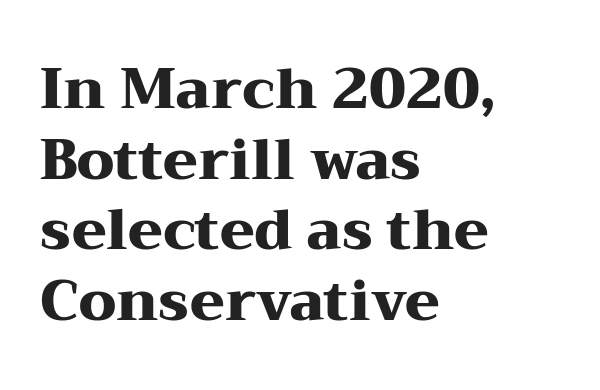
The image shows 56 px heavy, wide serif type, upright; set left-aligned, normal line spacing (1.26x), normal letter spacing, not underlined; medium stroke contrast and a medium x-height.
